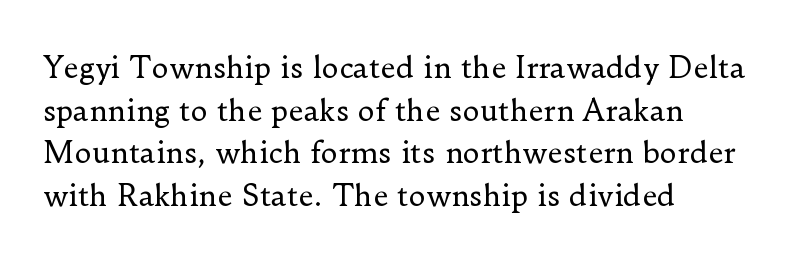
{"serif": "yes", "italic": "no", "bold": "no", "weight": "regular", "width": "normal", "stroke_contrast": "low", "x_height": "small", "monospaced": "no", "underline": "no", "align": "left", "line_spacing": "normal", "line_spacing_ratio": 1.47, "letter_spacing": "normal", "letter_spacing_em": 0.0, "glyph_px": 29}
